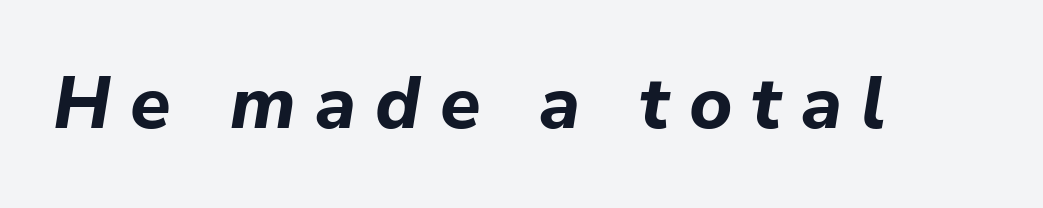
The letterforms stand isolated, each surrounded by extra space. Heft: maximum for text — a bold. Proportional: the letters do not fall into vertical columns. Quick note: italic. The passage shown is not underscored anywhere.
